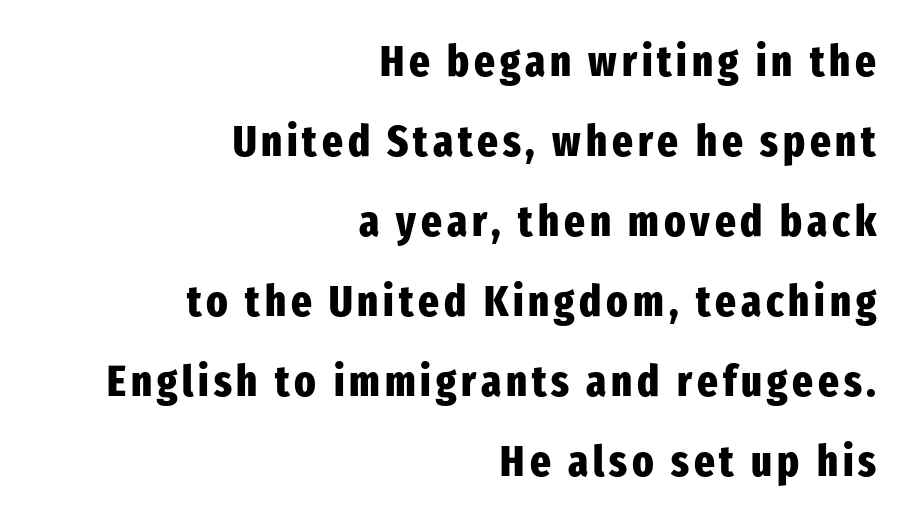
{"serif": "no", "italic": "no", "bold": "yes", "weight": "heavy", "width": "condensed", "stroke_contrast": "low", "x_height": "medium", "monospaced": "no", "underline": "no", "align": "right", "line_spacing_ratio": 1.82, "glyph_px": 44}
